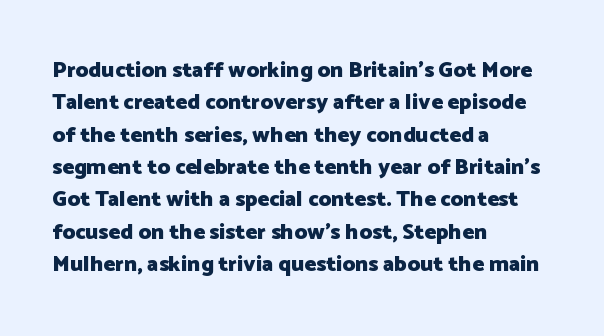
Q: Is the text bold? A: Yes.
Q: Is the text italic (slanted)? A: No, it is upright.
Q: Is the text underlined? A: No.
Q: How is the paragraph aligned? A: Left-aligned.
Q: Is the spacing between letters normal or unusually wide? A: Normal.
Q: Is the spacing between lines tight, normal or loose? A: Normal.
